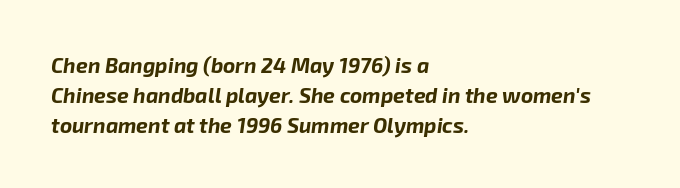
{"italic": "yes", "lean": "right", "slant_degrees": 8, "bold": "yes", "underline": "no", "align": "left", "line_spacing": "normal", "line_spacing_ratio": 1.42, "letter_spacing": "normal", "letter_spacing_em": 0.0, "glyph_px": 21}
